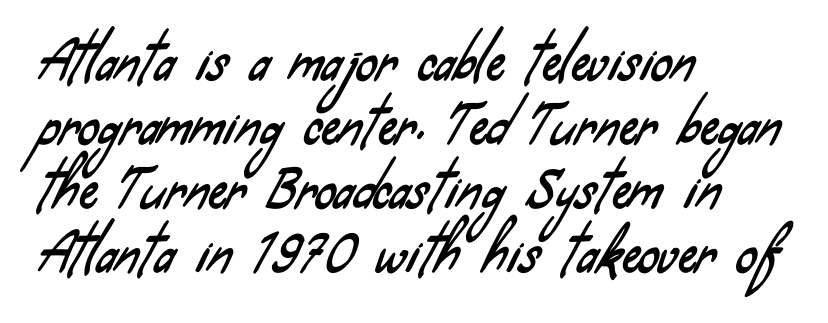
Q: Is the typeface a serif or a sans-serif typeface? A: Sans-serif.
Q: Is the text underlined? A: No.
Q: How is the paragraph aligned? A: Left-aligned.
Q: Is the spacing between letters normal or unusually wide? A: Normal.
Q: Width (condensed, normal, or wide)? A: Condensed.
Q: Stroke contrast? A: Low.
Q: x-height? A: Small.
Q: Monospaced? A: No.
